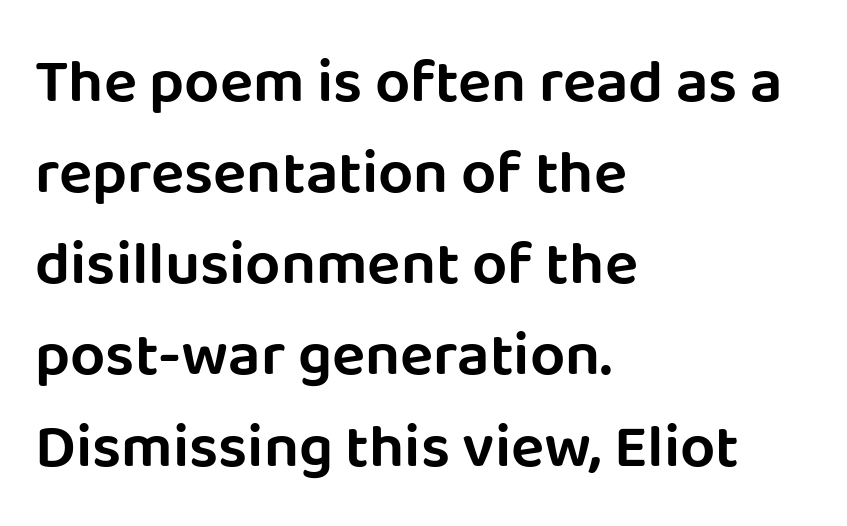
The image shows 62 px sans-serif type, upright; set left-aligned, normal line spacing (1.47x), normal letter spacing, not underlined; low stroke contrast and a large x-height.
